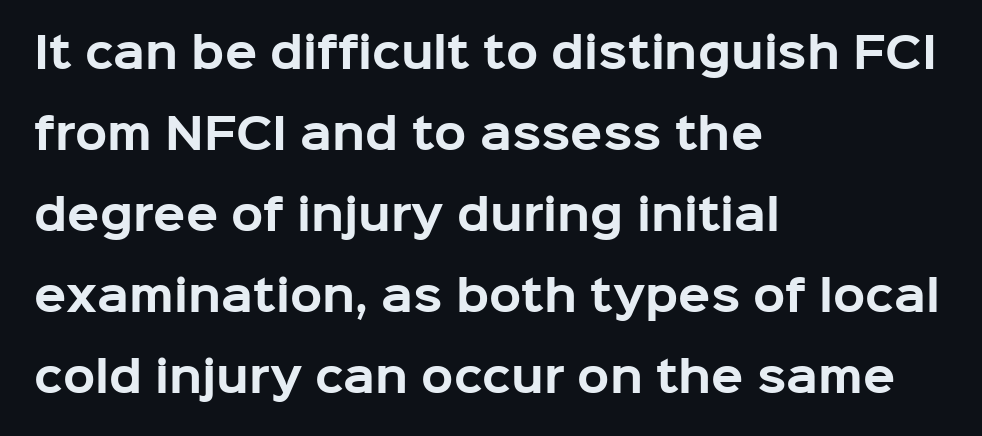
The image shows 42 px bold sans-serif type, upright; set left-aligned, loose line spacing (1.93x), normal letter spacing, not underlined; low stroke contrast and a medium x-height.
